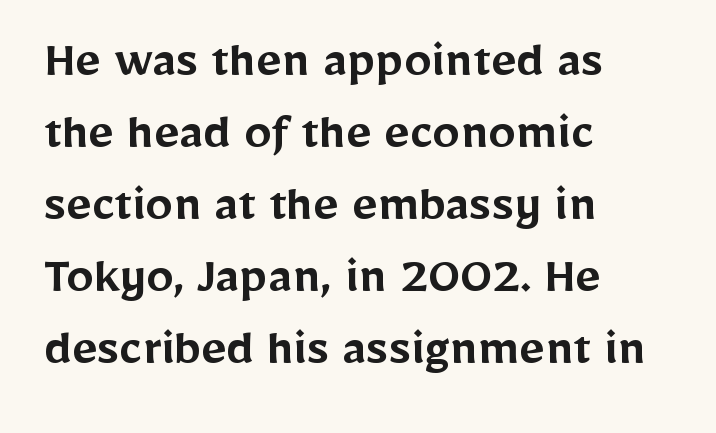
Q: Is the text bold? A: Semi-bold.
Q: Is the text italic (slanted)? A: No, it is upright.
Q: Is the typeface a serif or a sans-serif typeface? A: Sans-serif.
Q: Is the text underlined? A: No.
Q: How is the paragraph aligned? A: Left-aligned.
Q: Is the spacing between letters normal or unusually wide? A: Normal.
Q: Is the spacing between lines tight, normal or loose? A: Normal.
Q: Width (condensed, normal, or wide)? A: Normal.
Q: Stroke contrast? A: Low.
Q: x-height? A: Medium.
Q: Monospaced? A: No.
